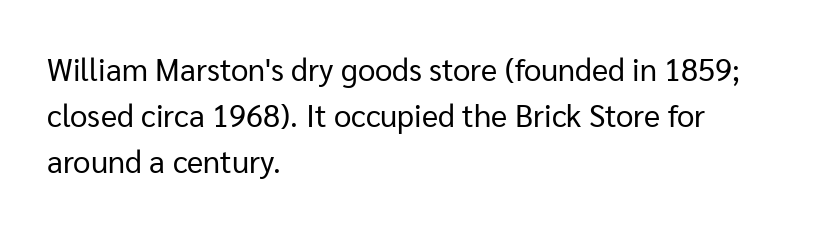
Layout note: lines flush left. The line texture is even and compact thanks to regular tracking. Note: no serifs on the glyphs. A normal amount of white space separates one row of letters from the next. The letters look calm and open, with moderate or lighter stems.
